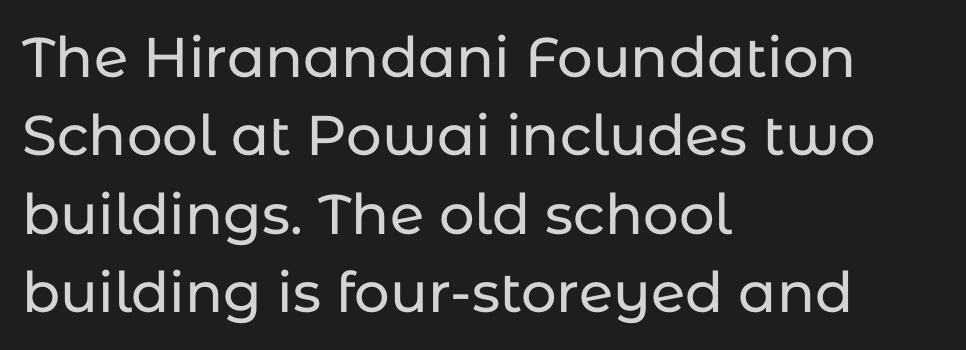
The image shows 56 px sans-serif type, upright; set left-aligned, normal line spacing (1.4x), normal letter spacing, not underlined; low stroke contrast and a medium x-height.
